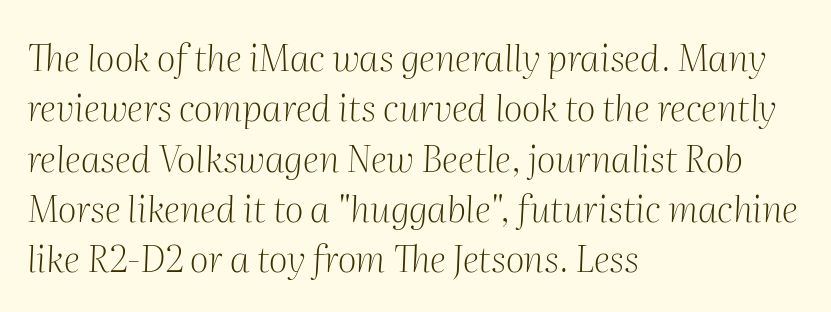
Stem width sits at or under what a default text font uses. Line beginnings align vertically; line endings do not. Standard letterfit; no display-style spreading of the glyphs. A typesetter would call this proportional, since set widths differ per character. Summary of vertical rhythm: regular, with standard interline spacing.
